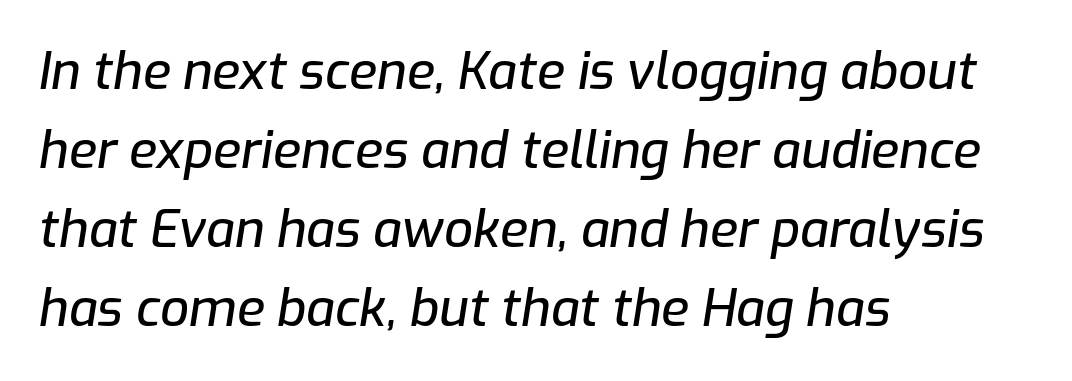
Q: Is the text italic (slanted)? A: Yes, it leans right by about 9 degrees.
Q: Is the text underlined? A: No.
Q: How is the paragraph aligned? A: Left-aligned.
Q: Is the spacing between letters normal or unusually wide? A: Normal.
Q: Is the spacing between lines tight, normal or loose? A: Normal.
Q: Width (condensed, normal, or wide)? A: Normal.
Q: Stroke contrast? A: Low.
Q: x-height? A: Medium.
Q: Monospaced? A: No.
